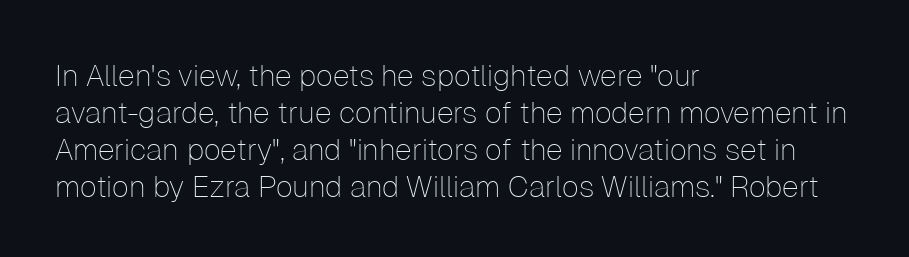
The image shows 30 px thin sans-serif type, upright; set left-aligned, line spacing 1.23x, normal letter spacing, not underlined; low stroke contrast and a medium x-height.
